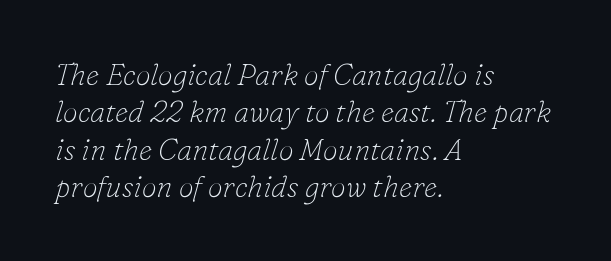
Q: Is the text bold? A: No.
Q: Is the text italic (slanted)? A: Yes, it leans right by about 16 degrees.
Q: Is the typeface a serif or a sans-serif typeface? A: Serif.
Q: Is the text underlined? A: No.
Q: How is the paragraph aligned? A: Left-aligned.
Q: Is the spacing between letters normal or unusually wide? A: Normal.
Q: Is the spacing between lines tight, normal or loose? A: Normal.
Q: Width (condensed, normal, or wide)? A: Normal.
Q: Stroke contrast? A: Low.
Q: x-height? A: Small.
Q: Monospaced? A: No.
